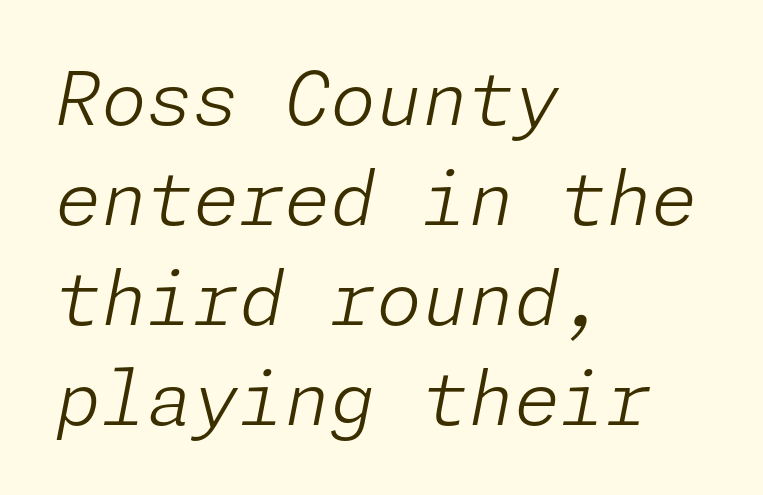
These lines keep a tight, regular rhythm from letter to letter. The font is comparable to plain body text, perhaps lighter. Every character sits at an angle, as italics do. Teacher's note: observe the even left margin — that is flush-left alignment. Underlining? Definitely not there.
